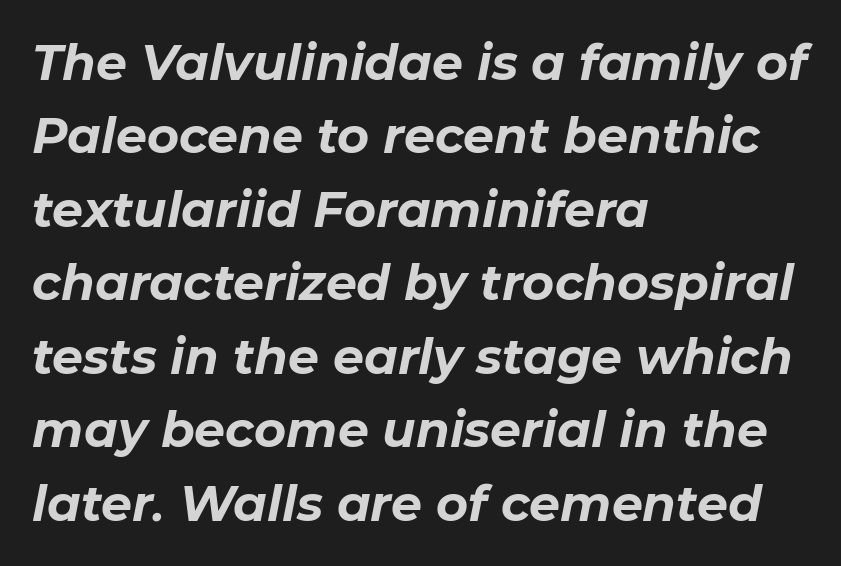
The image shows 49 px bold type, italic (leaning right); set left-aligned, normal line spacing (1.5x), normal letter spacing, not underlined; low stroke contrast and a medium x-height.
